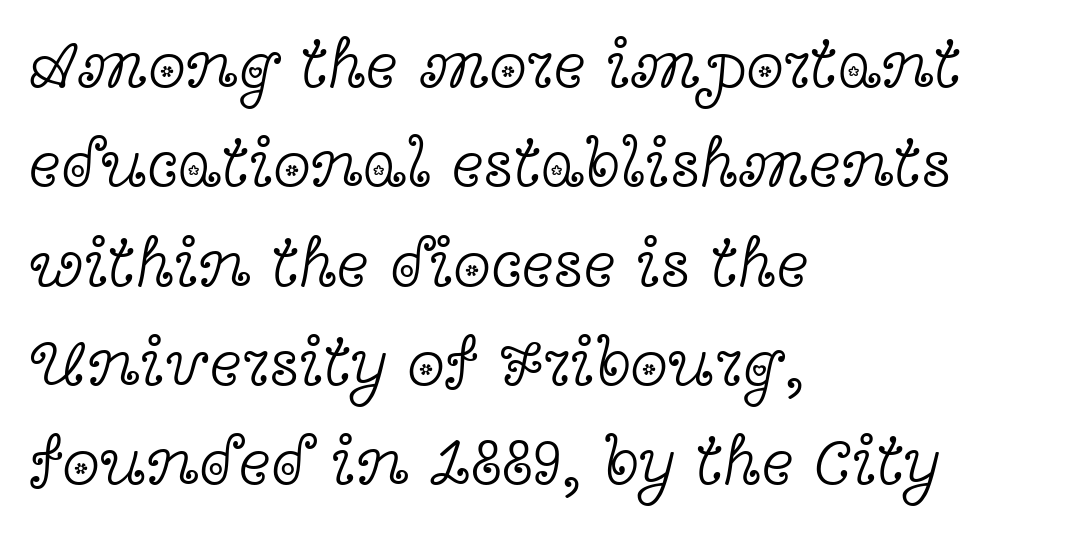
{"serif": "yes", "bold": "no", "weight": "light", "width": "wide", "x_height": "medium", "monospaced": "no", "underline": "no", "align": "left", "line_spacing": "normal", "line_spacing_ratio": 1.46, "letter_spacing": "normal", "letter_spacing_em": 0.0, "glyph_px": 68}
